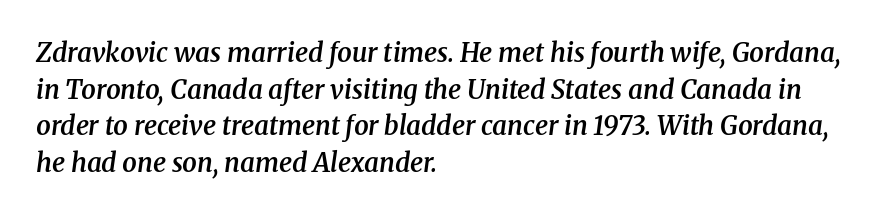
Q: Is the text bold? A: Semi-bold.
Q: Is the text italic (slanted)? A: Yes, it leans right by about 8 degrees.
Q: Is the text underlined? A: No.
Q: How is the paragraph aligned? A: Left-aligned.
Q: Is the spacing between letters normal or unusually wide? A: Normal.
Q: Is the spacing between lines tight, normal or loose? A: Normal.
